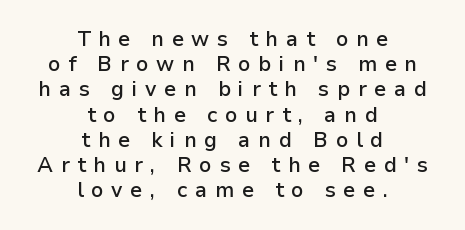
{"italic": "no", "bold": "semi", "underline": "no", "align": "center", "line_spacing_ratio": 1.2, "letter_spacing": "wide", "letter_spacing_em": 0.36, "glyph_px": 21}
